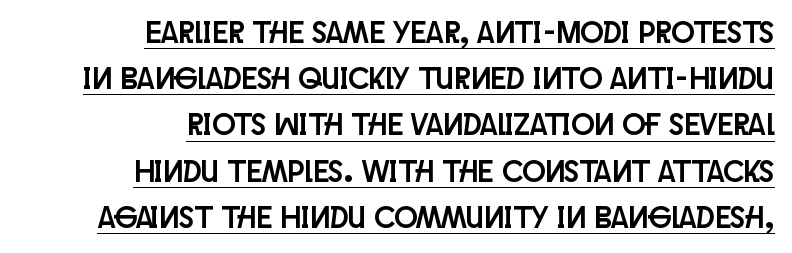
{"serif": "no", "italic": "no", "width": "condensed", "stroke_contrast": "low", "x_height": "large", "monospaced": "no", "underline": "yes", "align": "right", "line_spacing": "normal", "line_spacing_ratio": 1.49, "letter_spacing": "normal", "letter_spacing_em": 0.0, "glyph_px": 31}
